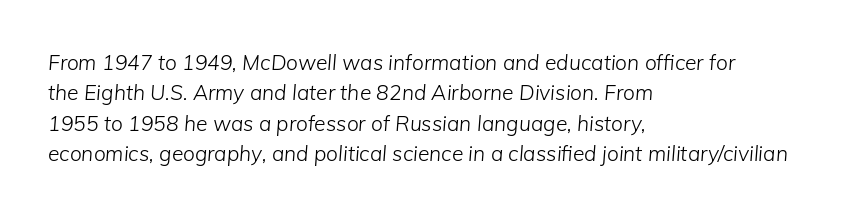
Q: Is the text bold? A: No.
Q: Is the text italic (slanted)? A: Yes, it leans right by about 5 degrees.
Q: Is the text underlined? A: No.
Q: How is the paragraph aligned? A: Left-aligned.
Q: Is the spacing between letters normal or unusually wide? A: Normal.
Q: Is the spacing between lines tight, normal or loose? A: Normal.
